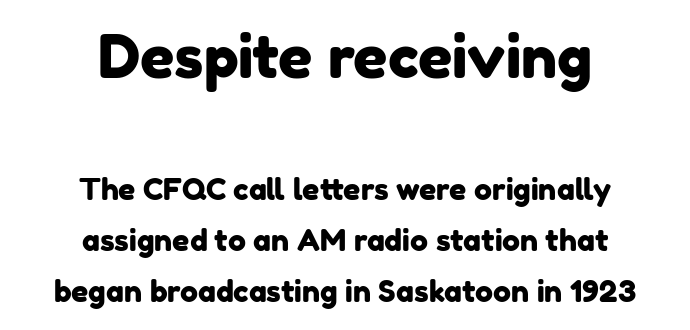
These two chunks differ in scale, with the top chunk taking the larger measure. Quick note: underline off. This sample is center-justified, so both line endings float freely. Here the designer chose a conventional face with non-uniform glyph widths. The tracking reads as untouched default to a designer's eye.
